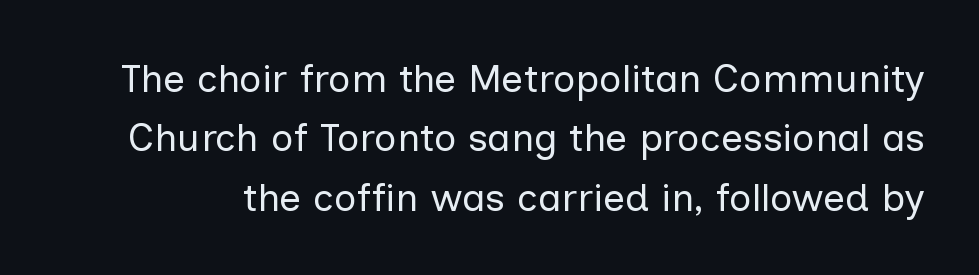
Honestly, there is no underline to notice here at all. Designer's note — italics off, roman on. The designer left line spacing at the default. A typesetter would call this proportional, since set widths differ per character. Regarding serifs, this sample does without them. Does extra space separate the letters? No, they use regular spacing.
